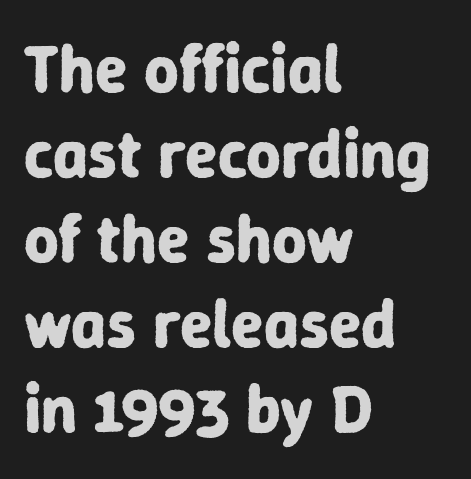
The image shows 67 px bold sans-serif type, upright; set left-aligned, normal line spacing (1.27x), normal letter spacing, not underlined; low stroke contrast and a medium x-height.
